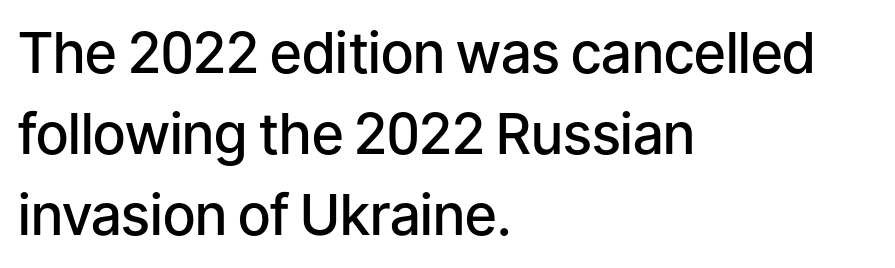
Q: Is the text bold? A: Semi-bold.
Q: Is the text italic (slanted)? A: No, it is upright.
Q: Is the typeface a serif or a sans-serif typeface? A: Sans-serif.
Q: Is the text underlined? A: No.
Q: How is the paragraph aligned? A: Left-aligned.
Q: Is the spacing between letters normal or unusually wide? A: Normal.
Q: Is the spacing between lines tight, normal or loose? A: Normal.
Q: Width (condensed, normal, or wide)? A: Normal.
Q: Stroke contrast? A: Low.
Q: x-height? A: Medium.
Q: Monospaced? A: No.
